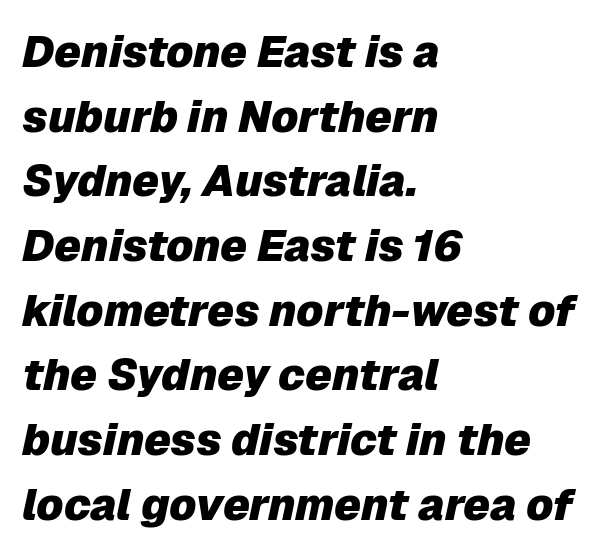
The image shows 44 px heavy type, italic (leaning right); set left-aligned, normal line spacing (1.47x), normal letter spacing, not underlined; low stroke contrast and a medium x-height.
